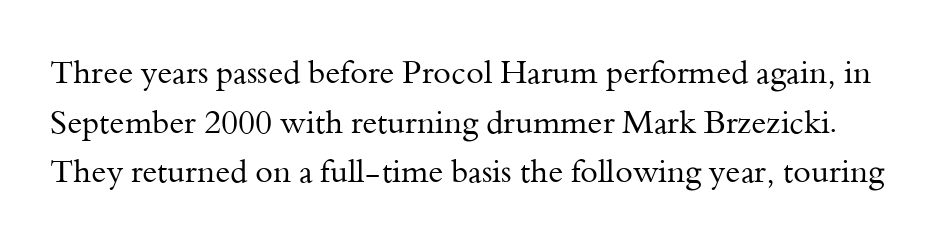
The image shows 32 px regular-weight serif type, upright; set normal line spacing (1.55x), normal letter spacing, not underlined; medium stroke contrast and a small x-height.
